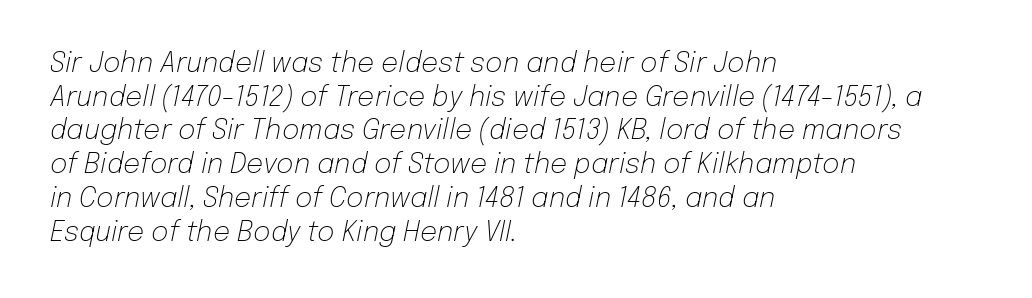
Q: Is the text bold? A: No.
Q: Is the text italic (slanted)? A: Yes, it leans right by about 12 degrees.
Q: Is the text underlined? A: No.
Q: How is the paragraph aligned? A: Left-aligned.
Q: Is the spacing between letters normal or unusually wide? A: Normal.
Q: Is the spacing between lines tight, normal or loose? A: Normal.
